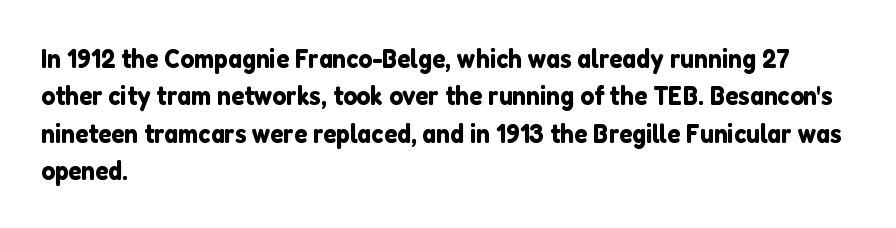
The image shows 27 px text type, upright; set left-aligned, normal line spacing (1.38x), normal letter spacing, not underlined.
